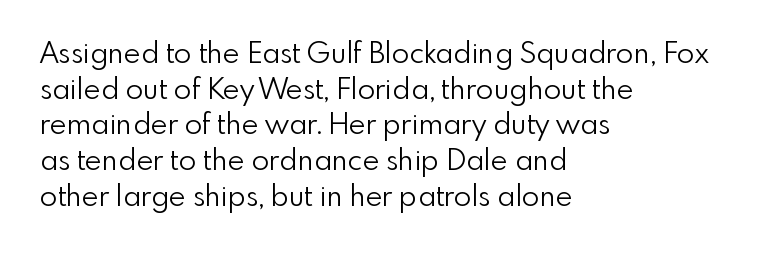
The image shows 29 px light sans-serif type, upright; set left-aligned, line spacing 1.23x, normal letter spacing, not underlined; a small x-height.
